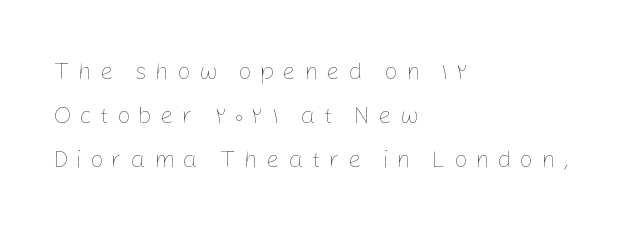
The image shows 24 px text type, upright; set left-aligned, line spacing 1.84x, unusually wide letter spacing (+0.33 em), not underlined.
